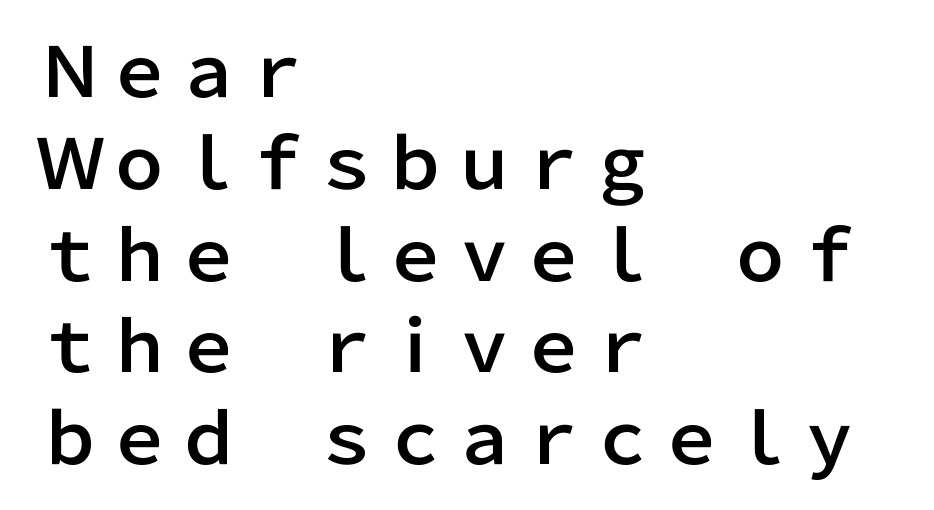
The image shows 69 px sans-serif type, upright; set left-aligned, normal line spacing (1.33x), normal letter spacing, not underlined; low stroke contrast and a medium x-height.
